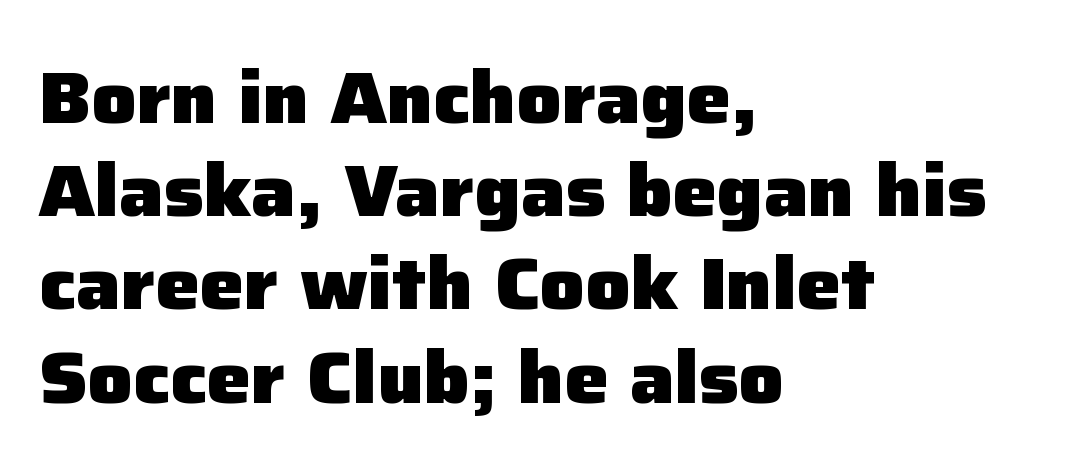
Q: Is the text bold? A: Yes.
Q: Is the text italic (slanted)? A: No, it is upright.
Q: Is the typeface a serif or a sans-serif typeface? A: Sans-serif.
Q: Is the text underlined? A: No.
Q: How is the paragraph aligned? A: Left-aligned.
Q: Is the spacing between letters normal or unusually wide? A: Normal.
Q: Is the spacing between lines tight, normal or loose? A: Normal.
Q: Width (condensed, normal, or wide)? A: Normal.
Q: Stroke contrast? A: Low.
Q: x-height? A: Medium.
Q: Monospaced? A: No.
